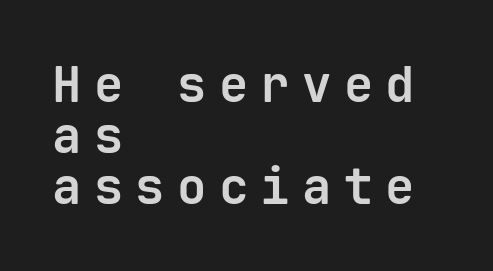
The image shows 49 px bold sans-serif type, upright, monospaced; set left-aligned, tight line spacing (1.04x), unusually wide letter spacing (+0.25 em), not underlined; low stroke contrast and a medium x-height.
